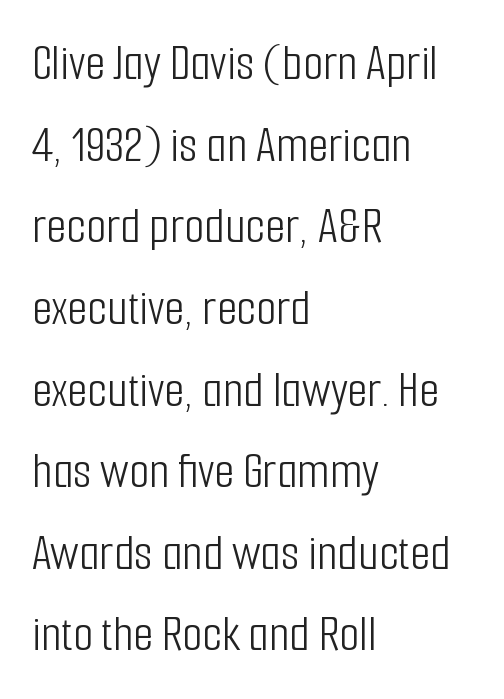
The image shows 52 px light, condensed sans-serif type, upright; set left-aligned, normal line spacing (1.57x), normal letter spacing, not underlined; low stroke contrast and a medium x-height.
